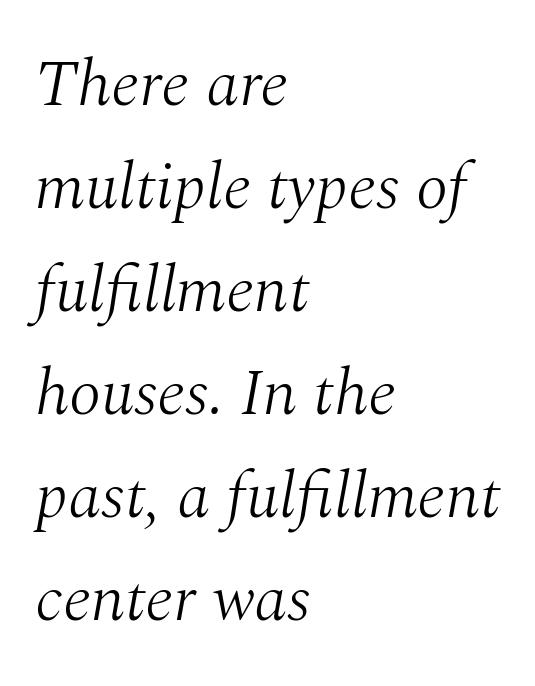
{"serif": "yes", "italic": "yes", "lean": "right", "slant_degrees": 10, "bold": "no", "weight": "light", "width": "normal", "stroke_contrast": "medium", "x_height": "medium", "monospaced": "no", "underline": "no", "align": "left", "line_spacing": "normal", "line_spacing_ratio": 1.56, "letter_spacing": "normal", "letter_spacing_em": 0.0, "glyph_px": 66}
